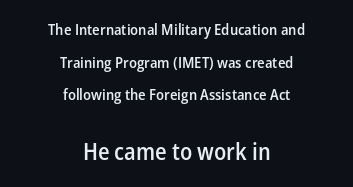
The image shows 23 px text type, upright; set centered, loose line spacing (2.17x), normal letter spacing, not underlined; the second (bottom) block is 1.53x larger.
